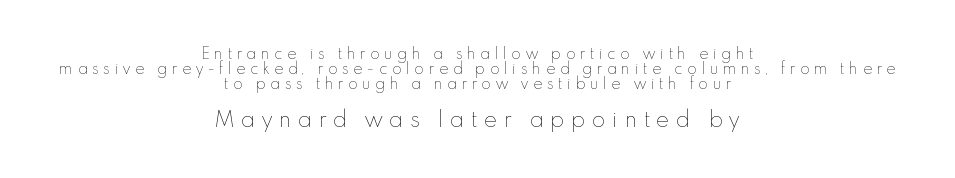
Q: Is the text bold? A: No.
Q: Is the text italic (slanted)? A: No, it is upright.
Q: Is the text underlined? A: No.
Q: How is the paragraph aligned? A: Centered.
Q: Is the spacing between letters normal or unusually wide? A: Unusually wide.
Q: Is the spacing between lines tight, normal or loose? A: Tight.
Q: Which block of text is set in a larger size, the first (top) or the second (bottom)? A: The second (bottom) one.
